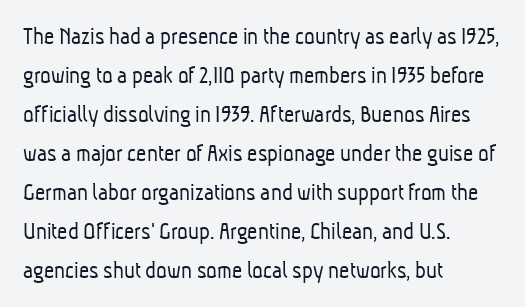
Q: Is the text bold? A: No.
Q: Is the text underlined? A: No.
Q: How is the paragraph aligned? A: Left-aligned.
Q: Is the spacing between letters normal or unusually wide? A: Normal.
Q: Is the spacing between lines tight, normal or loose? A: Normal.
